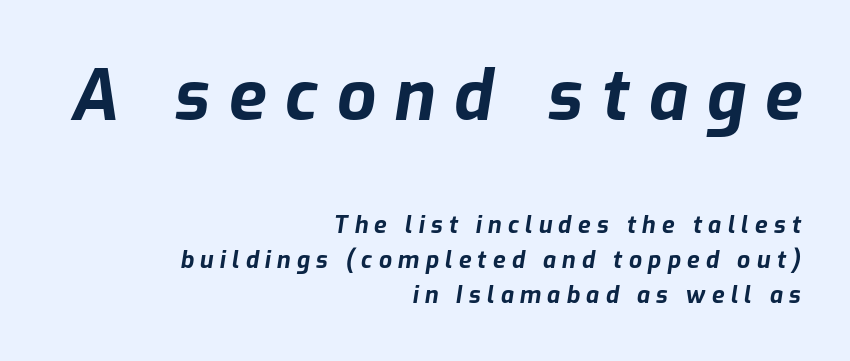
The image shows 69 px bold type, italic (leaning right); set right-aligned, normal line spacing (1.51x), unusually wide letter spacing (+0.27 em), not underlined; the first (top) block is 3.0x larger; low stroke contrast and a medium x-height.
